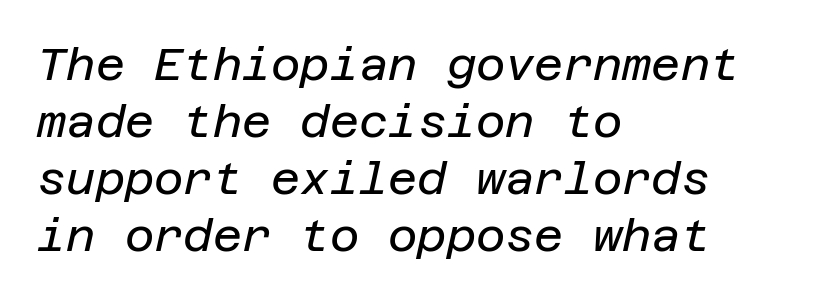
Q: Is the text bold? A: No.
Q: Is the text italic (slanted)? A: Yes, it leans right by about 12 degrees.
Q: Is the text underlined? A: No.
Q: How is the paragraph aligned? A: Left-aligned.
Q: Is the spacing between letters normal or unusually wide? A: Normal.
Q: Is the spacing between lines tight, normal or loose? A: Normal.
Q: Width (condensed, normal, or wide)? A: Normal.
Q: Stroke contrast? A: Low.
Q: x-height? A: Large.
